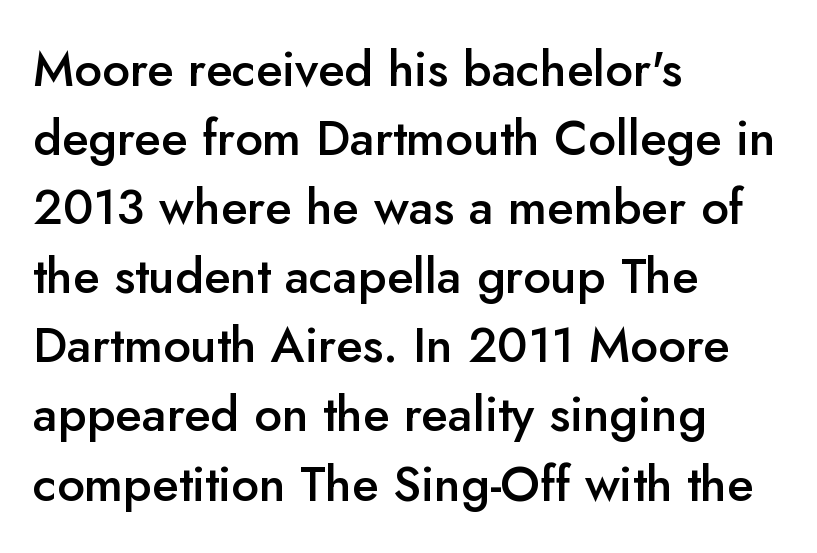
Q: Is the text bold? A: Semi-bold.
Q: Is the text italic (slanted)? A: No, it is upright.
Q: Is the typeface a serif or a sans-serif typeface? A: Sans-serif.
Q: Is the text underlined? A: No.
Q: How is the paragraph aligned? A: Left-aligned.
Q: Is the spacing between letters normal or unusually wide? A: Normal.
Q: Is the spacing between lines tight, normal or loose? A: Normal.
Q: Width (condensed, normal, or wide)? A: Normal.
Q: Stroke contrast? A: Low.
Q: x-height? A: Small.
Q: Monospaced? A: No.
